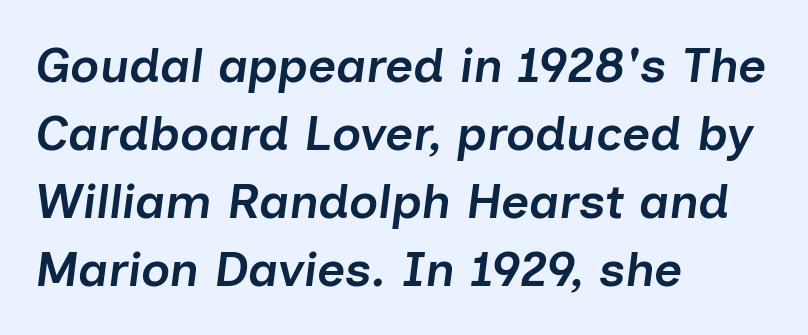
Q: Is the text bold? A: Semi-bold.
Q: Is the text italic (slanted)? A: Yes, it leans right by about 7 degrees.
Q: Is the text underlined? A: No.
Q: How is the paragraph aligned? A: Left-aligned.
Q: Is the spacing between letters normal or unusually wide? A: Normal.
Q: Is the spacing between lines tight, normal or loose? A: Normal.
Q: Width (condensed, normal, or wide)? A: Normal.
Q: Stroke contrast? A: Low.
Q: x-height? A: Medium.
Q: Monospaced? A: No.
